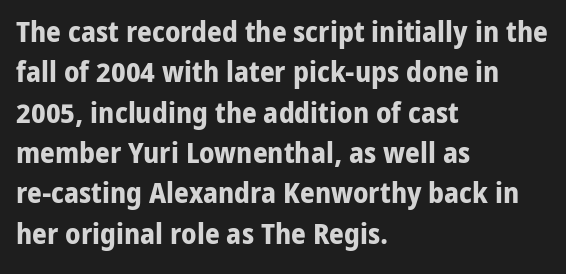
Q: Is the text bold? A: Yes.
Q: Is the text italic (slanted)? A: No, it is upright.
Q: Is the typeface a serif or a sans-serif typeface? A: Sans-serif.
Q: Is the text underlined? A: No.
Q: How is the paragraph aligned? A: Left-aligned.
Q: Is the spacing between letters normal or unusually wide? A: Normal.
Q: Is the spacing between lines tight, normal or loose? A: Normal.
Q: Width (condensed, normal, or wide)? A: Normal.
Q: Stroke contrast? A: Low.
Q: x-height? A: Medium.
Q: Monospaced? A: No.
